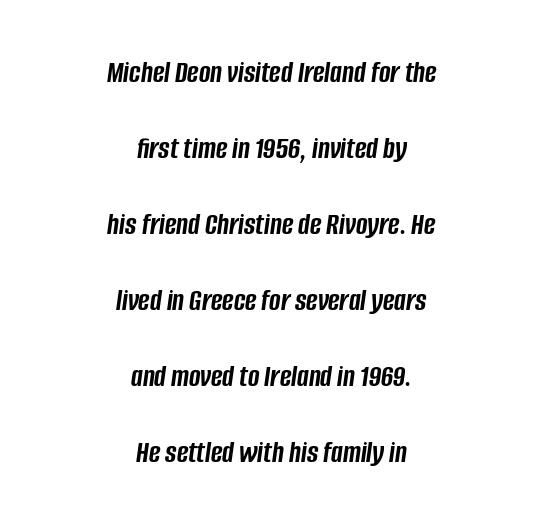
Q: Is the text bold? A: Yes.
Q: Is the text italic (slanted)? A: Yes, it leans right by about 8 degrees.
Q: Is the text underlined? A: No.
Q: How is the paragraph aligned? A: Centered.
Q: Is the spacing between letters normal or unusually wide? A: Normal.
Q: Is the spacing between lines tight, normal or loose? A: Loose.
Q: Width (condensed, normal, or wide)? A: Condensed.
Q: Stroke contrast? A: Low.
Q: x-height? A: Large.
Q: Monospaced? A: No.
